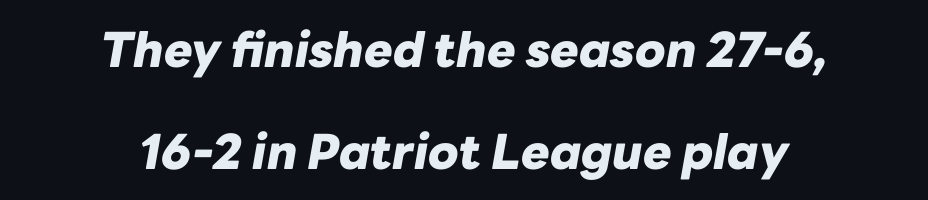
Q: Is the text bold? A: Yes.
Q: Is the text italic (slanted)? A: Yes, it leans right by about 10 degrees.
Q: Is the text underlined? A: No.
Q: How is the paragraph aligned? A: Centered.
Q: Is the spacing between letters normal or unusually wide? A: Normal.
Q: Is the spacing between lines tight, normal or loose? A: Loose.
Q: Width (condensed, normal, or wide)? A: Normal.
Q: Stroke contrast? A: Low.
Q: x-height? A: Medium.
Q: Monospaced? A: No.
